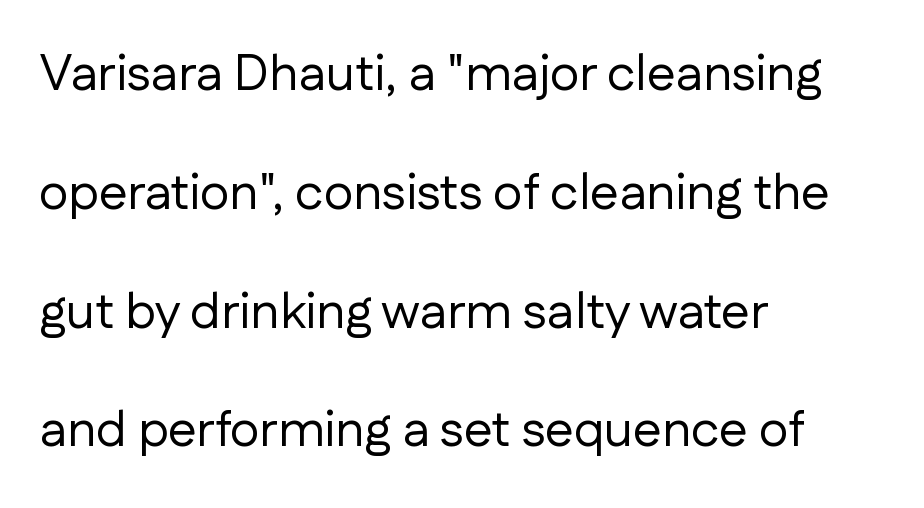
The image shows 51 px regular-weight sans-serif type, upright; set left-aligned, loose line spacing (2.33x), normal letter spacing, not underlined; low stroke contrast and a medium x-height.
